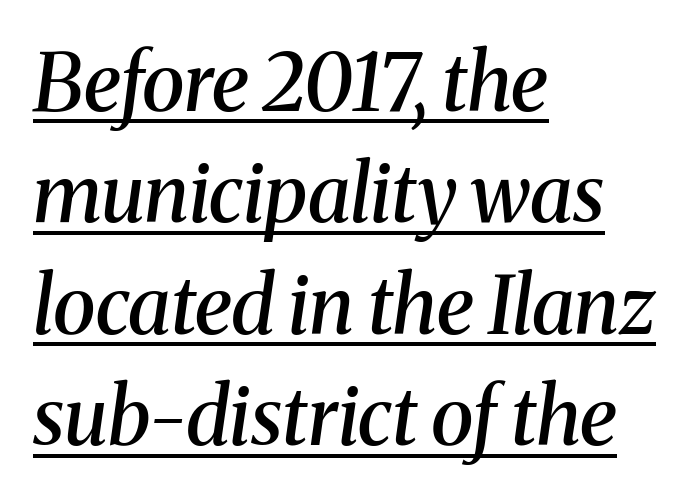
{"serif": "yes", "italic": "yes", "lean": "right", "slant_degrees": 8, "bold": "semi", "weight": "semibold", "width": "normal", "stroke_contrast": "medium", "x_height": "medium", "monospaced": "no", "underline": "yes", "align": "left", "line_spacing": "normal", "line_spacing_ratio": 1.41, "letter_spacing": "normal", "letter_spacing_em": 0.0, "glyph_px": 79}
